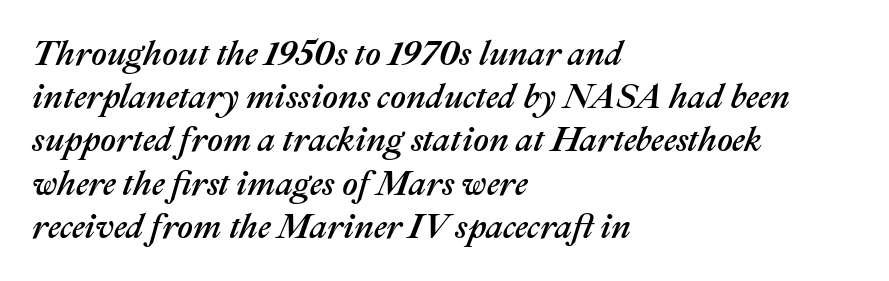
Q: Is the text italic (slanted)? A: Yes, it leans right by about 22 degrees.
Q: Is the text underlined? A: No.
Q: How is the paragraph aligned? A: Left-aligned.
Q: Is the spacing between letters normal or unusually wide? A: Normal.
Q: Is the spacing between lines tight, normal or loose? A: Normal.
Q: Width (condensed, normal, or wide)? A: Normal.
Q: Stroke contrast? A: Medium.
Q: x-height? A: Medium.
Q: Monospaced? A: No.
